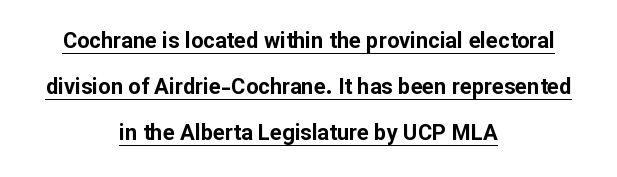
The string is rendered with underlining switched on. What weight is shown? A full bold with thick strokes. Short and long lines alike share a common midpoint. A typesetter would call this leading open, well beyond the default.
